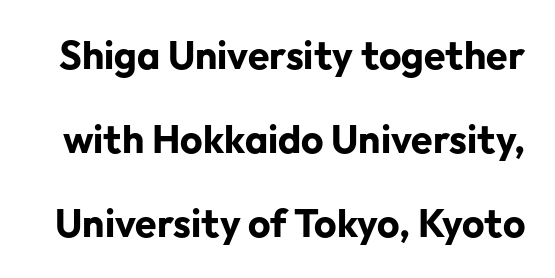
Q: Is the text bold? A: Yes.
Q: Is the text italic (slanted)? A: No, it is upright.
Q: Is the typeface a serif or a sans-serif typeface? A: Sans-serif.
Q: Is the text underlined? A: No.
Q: Is the spacing between letters normal or unusually wide? A: Normal.
Q: Is the spacing between lines tight, normal or loose? A: Loose.
Q: Width (condensed, normal, or wide)? A: Normal.
Q: Stroke contrast? A: Low.
Q: x-height? A: Medium.
Q: Monospaced? A: No.
